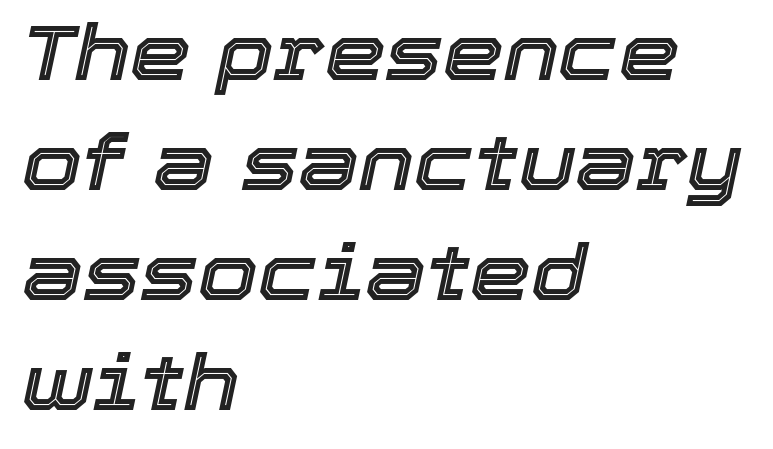
The lettering tilts uniformly, giving the passage an italic look. You could not count columns in this text — the font is proportionally spaced. Is the block centered? No — it sits flush against the left margin. Descenders are the only things crossing below the line. The line texture is even and compact thanks to regular tracking.
